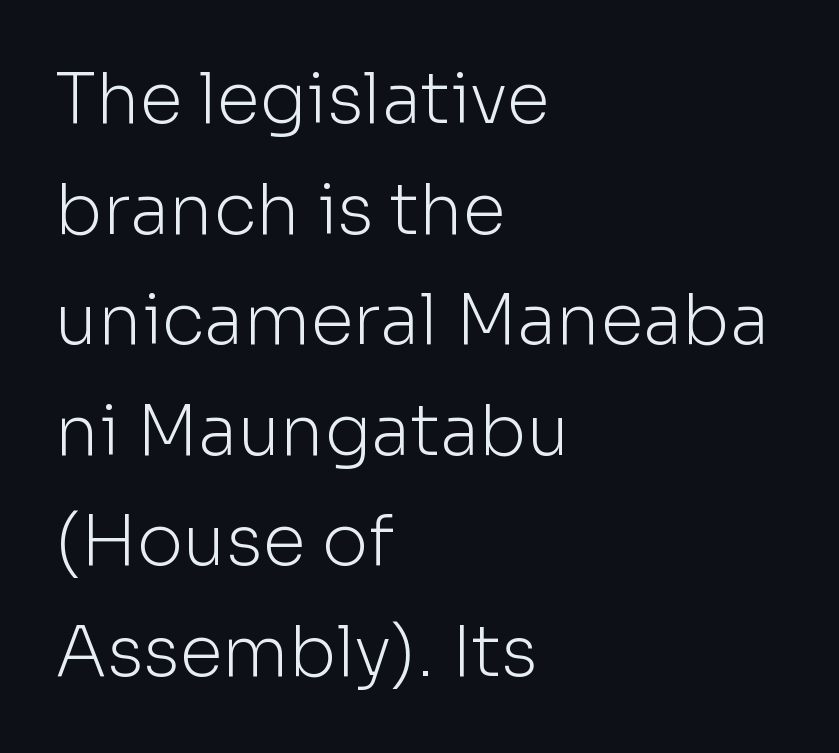
It's the straight-up-and-down kind of type. The space between consecutive lines is moderate. The passage is arranged the way most books set body copy — flush left. Looks like regular typesetting: each glyph gets only the width it needs. The passage shown is typeset with a sans-serif family.
